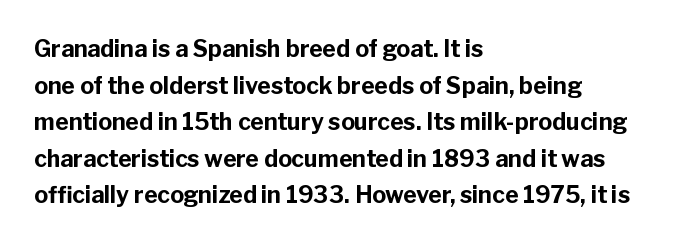
{"italic": "no", "bold": "yes", "underline": "no", "align": "left", "line_spacing": "normal", "line_spacing_ratio": 1.59, "letter_spacing": "normal", "letter_spacing_em": 0.0, "glyph_px": 23}
